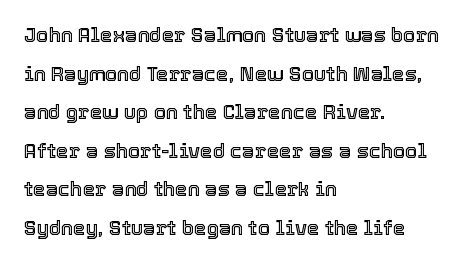
Q: Is the text italic (slanted)? A: No, it is upright.
Q: Is the text underlined? A: No.
Q: How is the paragraph aligned? A: Left-aligned.
Q: Is the spacing between letters normal or unusually wide? A: Normal.
Q: Is the spacing between lines tight, normal or loose? A: Loose.
